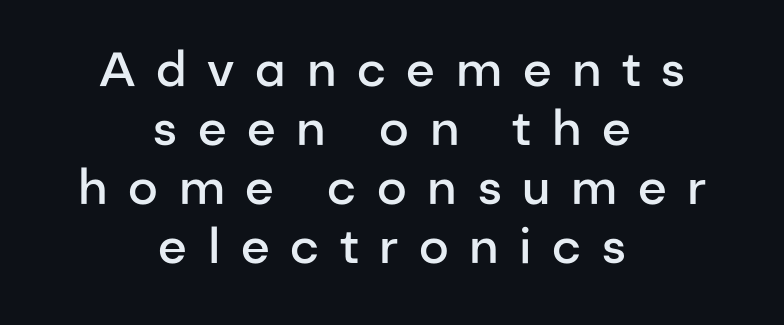
Quick note: not italic, upright. The characters display no serif detailing; their extremities are plain. Spacing verdict: proportional, widths tailored to each character. Has an underline been added? It has not.
